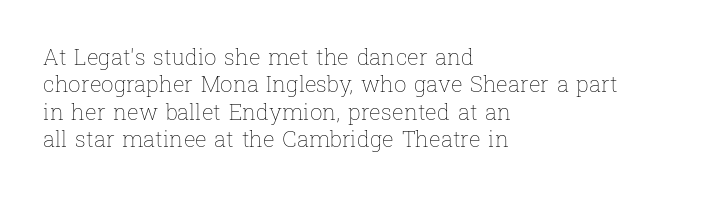
Q: Is the text bold? A: No.
Q: Is the text italic (slanted)? A: No, it is upright.
Q: Is the text underlined? A: No.
Q: How is the paragraph aligned? A: Left-aligned.
Q: Is the spacing between letters normal or unusually wide? A: Normal.
